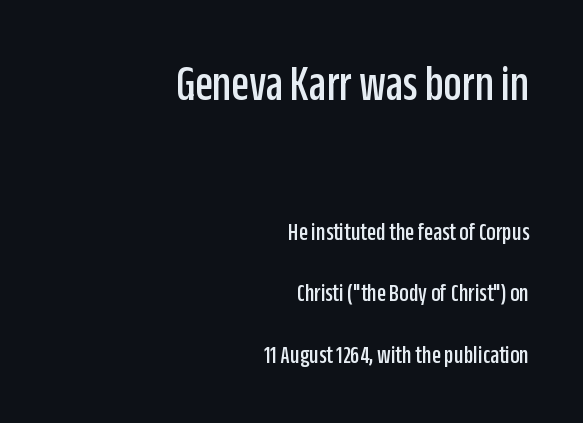
The image shows 51 px condensed sans-serif type, upright; set right-aligned, loose line spacing (2.37x), normal letter spacing, not underlined; the first (top) block is 1.96x larger; low stroke contrast and a large x-height.
